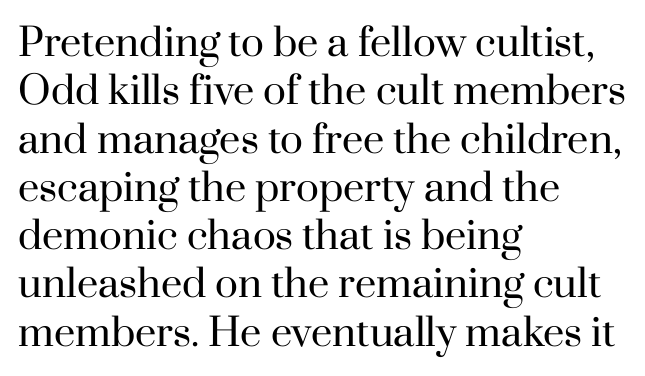
The image shows 38 px regular-weight serif type, upright; set left-aligned, normal line spacing (1.27x), normal letter spacing, not underlined; high stroke contrast and a small x-height.
